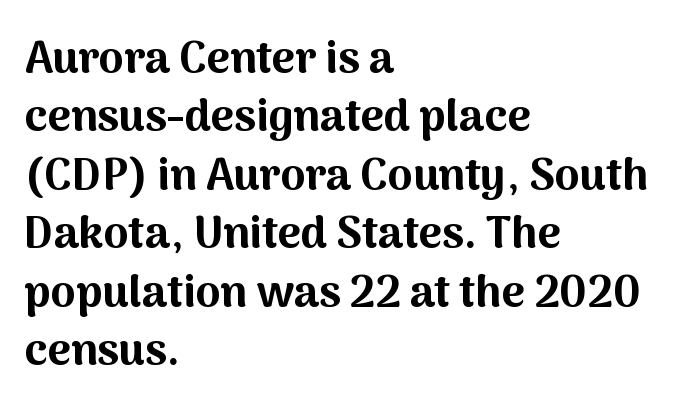
{"serif": "no", "italic": "no", "bold": "yes", "weight": "bold", "width": "normal", "stroke_contrast": "medium", "x_height": "medium", "monospaced": "no", "underline": "no", "align": "left", "line_spacing": "normal", "line_spacing_ratio": 1.3, "letter_spacing": "normal", "letter_spacing_em": 0.0, "glyph_px": 45}
